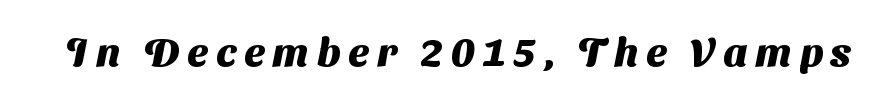
{"serif": "no", "bold": "yes", "weight": "heavy", "width": "normal", "stroke_contrast": "medium", "x_height": "medium", "monospaced": "no", "underline": "no", "letter_spacing": "wide", "letter_spacing_em": 0.21, "glyph_px": 40}
